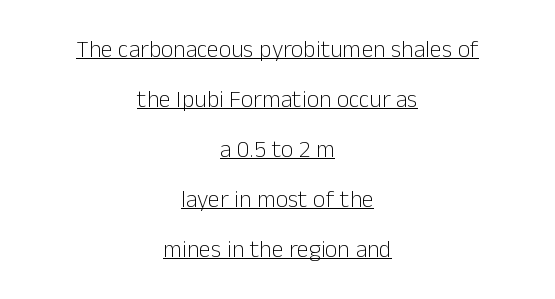
The image shows 24 px text type, upright; set centered, loose line spacing (2.08x), normal letter spacing, underlined.
